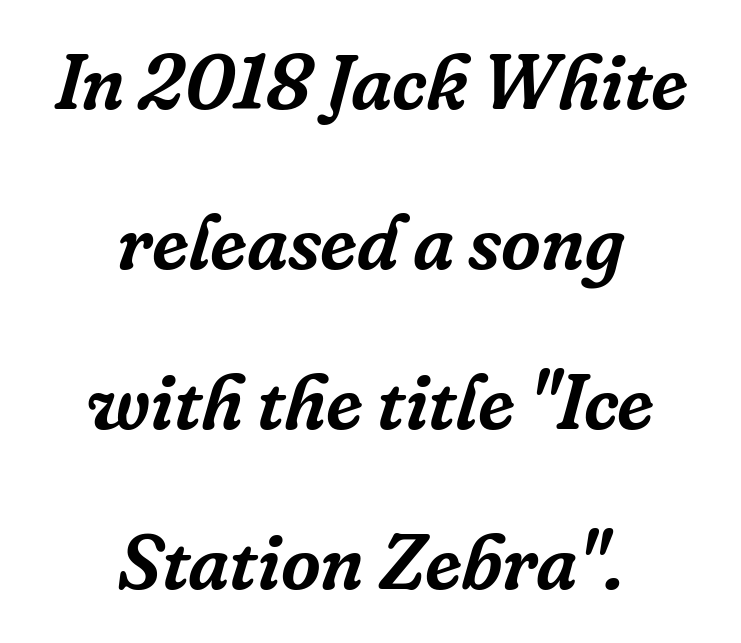
Q: Is the text italic (slanted)? A: Yes, it leans right by about 16 degrees.
Q: Is the typeface a serif or a sans-serif typeface? A: Serif.
Q: Is the text underlined? A: No.
Q: How is the paragraph aligned? A: Centered.
Q: Is the spacing between letters normal or unusually wide? A: Normal.
Q: Is the spacing between lines tight, normal or loose? A: Loose.
Q: Width (condensed, normal, or wide)? A: Normal.
Q: Stroke contrast? A: Low.
Q: x-height? A: Medium.
Q: Monospaced? A: No.
